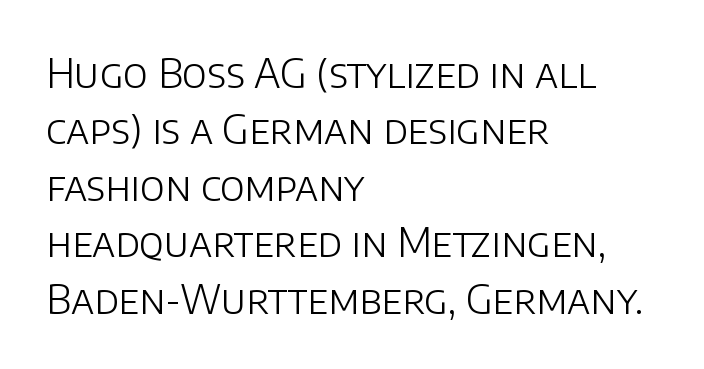
The ragged edge is on the right, which tells us the setting is flush left. You could not count columns in this text — the font is proportionally spaced. These lines keep a tight, regular rhythm from letter to letter. The baseline area is clear.
